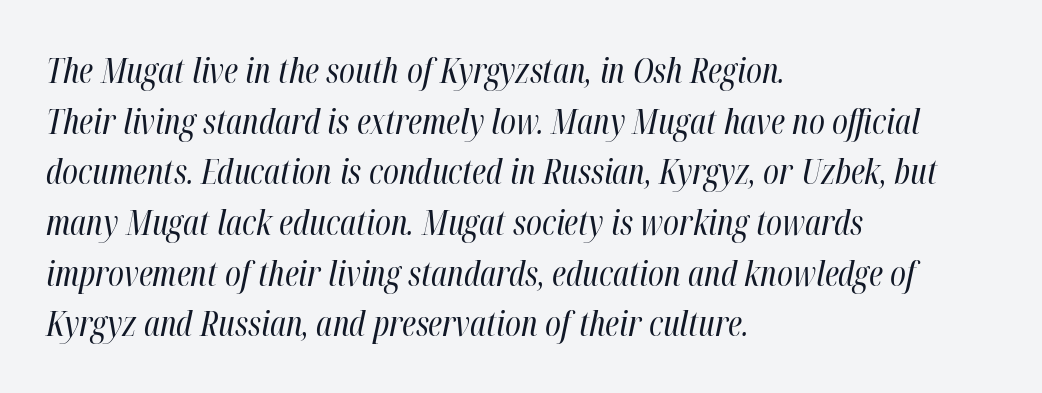
The image shows 34 px regular-weight, condensed type, italic (leaning right); set left-aligned, normal line spacing (1.49x), normal letter spacing, not underlined; high stroke contrast and a medium x-height.
